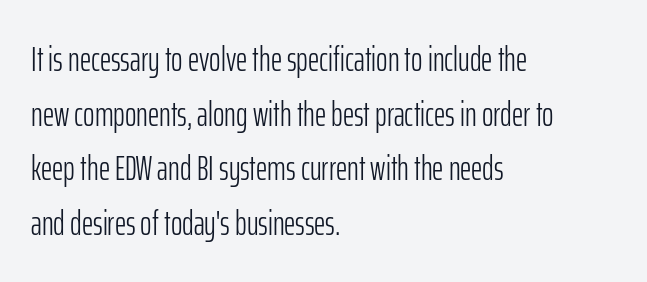
{"serif": "no", "italic": "no", "bold": "no", "weight": "light", "width": "condensed", "stroke_contrast": "low", "x_height": "medium", "monospaced": "no", "underline": "no", "align": "left", "line_spacing": "normal", "line_spacing_ratio": 1.56, "letter_spacing": "normal", "letter_spacing_em": 0.0, "glyph_px": 35}
